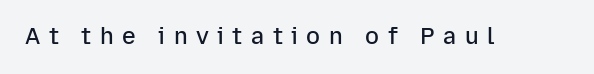
{"italic": "no", "bold": "semi", "underline": "no", "letter_spacing": "wide", "letter_spacing_em": 0.37, "glyph_px": 23}
